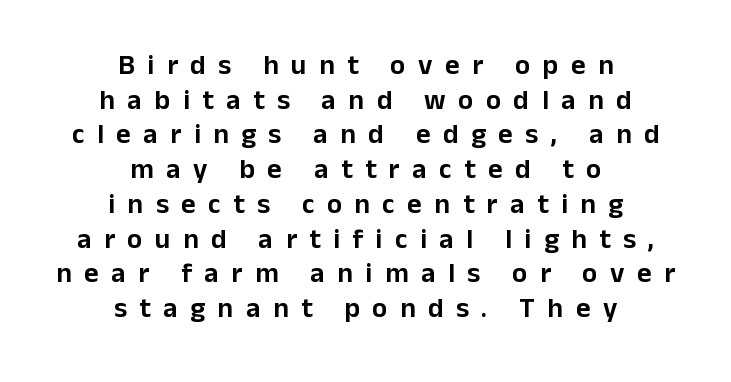
{"serif": "no", "italic": "no", "width": "normal", "stroke_contrast": "low", "x_height": "medium", "monospaced": "no", "underline": "no", "align": "center", "line_spacing_ratio": 1.24, "letter_spacing": "wide", "letter_spacing_em": 0.45, "glyph_px": 28}
